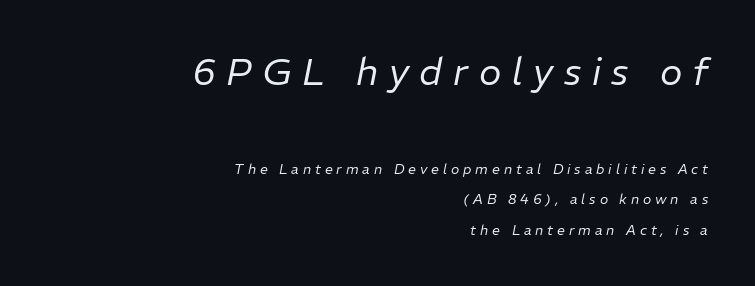
Q: Is the text bold? A: No.
Q: Is the text italic (slanted)? A: Yes, it leans right by about 11 degrees.
Q: Is the text underlined? A: No.
Q: How is the paragraph aligned? A: Right-aligned.
Q: Is the spacing between letters normal or unusually wide? A: Unusually wide.
Q: Is the spacing between lines tight, normal or loose? A: Loose.
Q: Which block of text is set in a larger size, the first (top) or the second (bottom)? A: The first (top) one.
Q: Width (condensed, normal, or wide)? A: Normal.
Q: Stroke contrast? A: Low.
Q: x-height? A: Medium.
Q: Monospaced? A: No.
